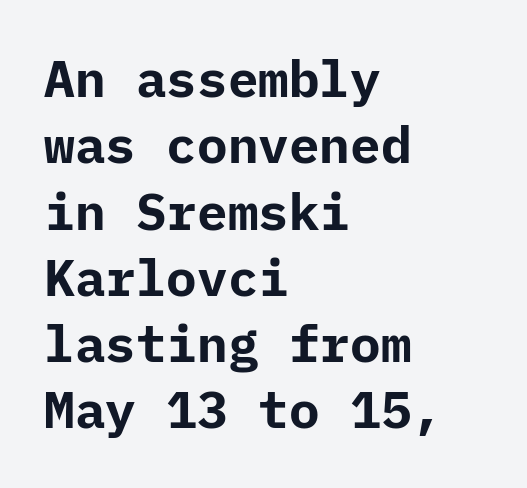
{"serif": "no", "italic": "no", "bold": "yes", "weight": "bold", "width": "normal", "stroke_contrast": "low", "x_height": "medium", "underline": "no", "align": "left", "line_spacing": "normal", "line_spacing_ratio": 1.3, "letter_spacing": "normal", "letter_spacing_em": 0.0, "glyph_px": 51}
